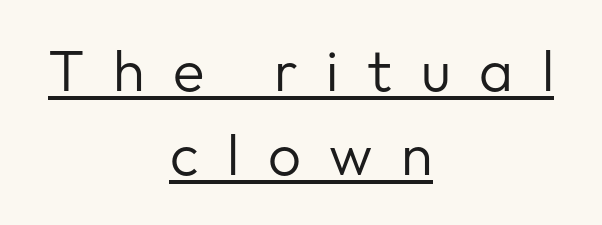
The image shows 58 px regular-weight sans-serif type, upright; set centered, normal line spacing (1.45x), unusually wide letter spacing (+0.49 em), underlined; low stroke contrast and a medium x-height.
